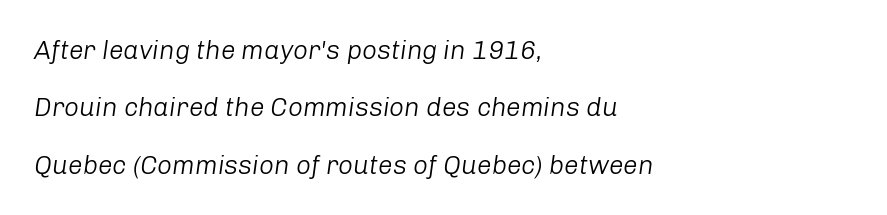
Q: Is the text bold? A: No.
Q: Is the text italic (slanted)? A: Yes, it leans right by about 8 degrees.
Q: Is the text underlined? A: No.
Q: How is the paragraph aligned? A: Left-aligned.
Q: Is the spacing between letters normal or unusually wide? A: Normal.
Q: Is the spacing between lines tight, normal or loose? A: Loose.
